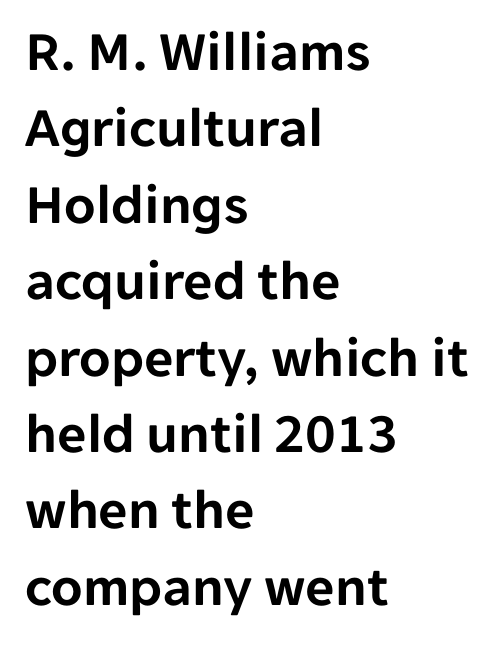
{"serif": "no", "italic": "no", "width": "normal", "stroke_contrast": "low", "x_height": "medium", "monospaced": "no", "underline": "no", "align": "left", "line_spacing": "normal", "line_spacing_ratio": 1.34, "letter_spacing": "normal", "letter_spacing_em": 0.0, "glyph_px": 57}
